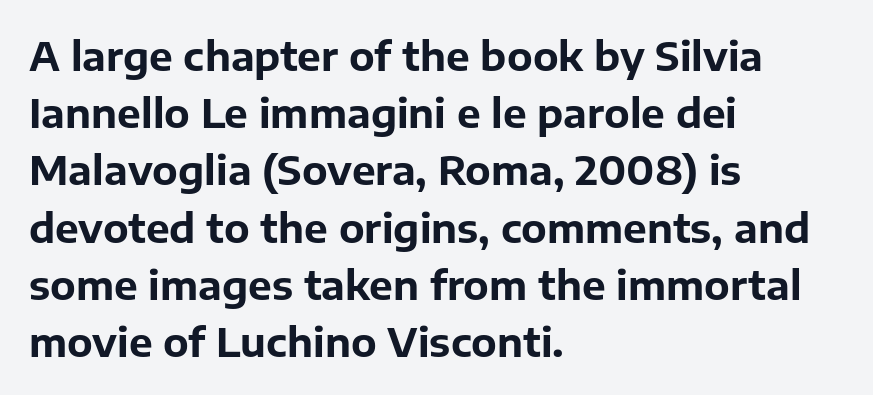
Q: Is the text bold? A: Yes.
Q: Is the text italic (slanted)? A: No, it is upright.
Q: Is the typeface a serif or a sans-serif typeface? A: Sans-serif.
Q: Is the text underlined? A: No.
Q: How is the paragraph aligned? A: Left-aligned.
Q: Is the spacing between letters normal or unusually wide? A: Normal.
Q: Is the spacing between lines tight, normal or loose? A: Normal.
Q: Width (condensed, normal, or wide)? A: Normal.
Q: Stroke contrast? A: Low.
Q: x-height? A: Medium.
Q: Monospaced? A: No.
